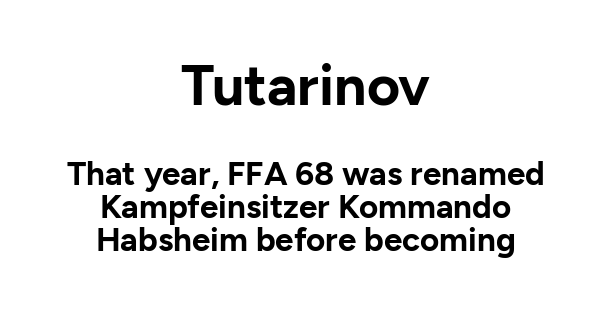
Q: Is the text bold? A: Yes.
Q: Is the text italic (slanted)? A: No, it is upright.
Q: Is the typeface a serif or a sans-serif typeface? A: Sans-serif.
Q: Is the text underlined? A: No.
Q: How is the paragraph aligned? A: Centered.
Q: Is the spacing between letters normal or unusually wide? A: Normal.
Q: Is the spacing between lines tight, normal or loose? A: Tight.
Q: Which block of text is set in a larger size, the first (top) or the second (bottom)? A: The first (top) one.
Q: Width (condensed, normal, or wide)? A: Normal.
Q: Stroke contrast? A: Low.
Q: x-height? A: Medium.
Q: Monospaced? A: No.
